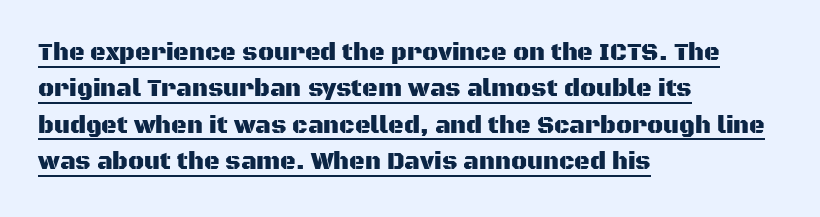
{"italic": "no", "underline": "yes", "align": "left", "line_spacing": "normal", "line_spacing_ratio": 1.52, "letter_spacing": "normal", "letter_spacing_em": 0.0, "glyph_px": 24}
